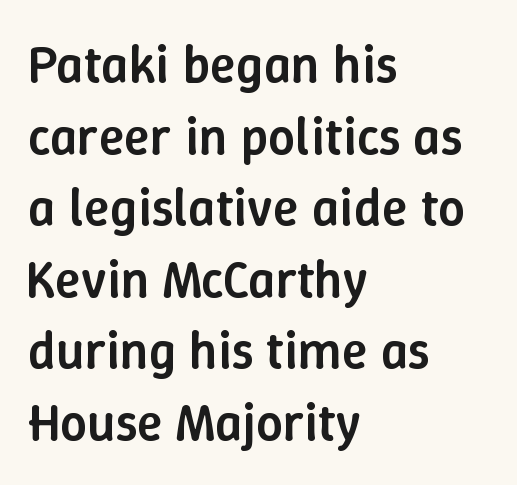
{"italic": "no", "bold": "semi", "weight": "semibold", "width": "normal", "stroke_contrast": "low", "x_height": "medium", "monospaced": "no", "underline": "no", "align": "left", "line_spacing": "normal", "line_spacing_ratio": 1.35, "letter_spacing": "normal", "letter_spacing_em": 0.0, "glyph_px": 53}
